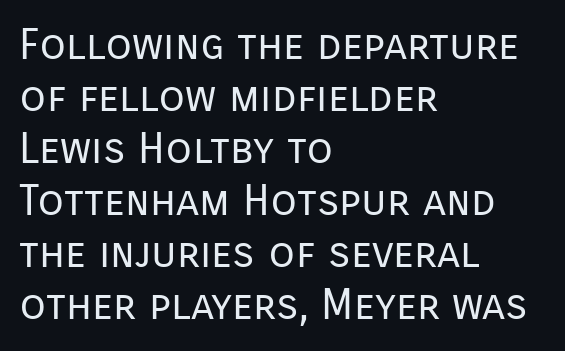
Left-aligned paragraph, ragged on the right. Type without underlining. Each stroke keeps to a modest, everyday thickness or less. The letters stand upright; this is a roman face. Compared with typical body copy, the letter spacing here is the same. The passage shown is typed in a proportional face where columns would drift.
